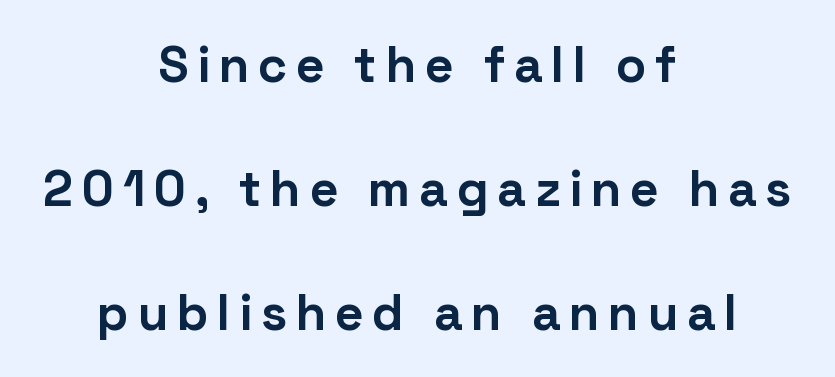
Q: Is the text bold? A: Yes.
Q: Is the text italic (slanted)? A: No, it is upright.
Q: Is the typeface a serif or a sans-serif typeface? A: Sans-serif.
Q: Is the text underlined? A: No.
Q: How is the paragraph aligned? A: Centered.
Q: Is the spacing between lines tight, normal or loose? A: Loose.
Q: Width (condensed, normal, or wide)? A: Normal.
Q: Stroke contrast? A: Low.
Q: x-height? A: Medium.
Q: Monospaced? A: No.
